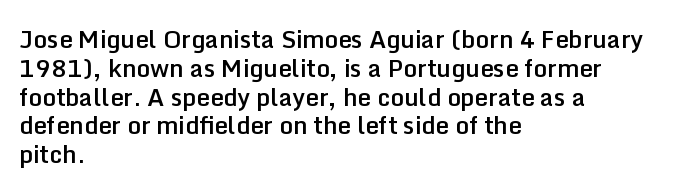
{"italic": "no", "bold": "semi", "underline": "no", "align": "left", "line_spacing_ratio": 1.2, "letter_spacing": "normal", "letter_spacing_em": 0.0, "glyph_px": 24}
